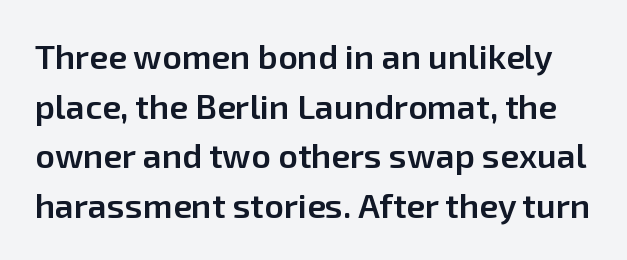
Q: Is the text bold? A: Semi-bold.
Q: Is the text italic (slanted)? A: No, it is upright.
Q: Is the typeface a serif or a sans-serif typeface? A: Sans-serif.
Q: Is the text underlined? A: No.
Q: Is the spacing between letters normal or unusually wide? A: Normal.
Q: Is the spacing between lines tight, normal or loose? A: Normal.
Q: Width (condensed, normal, or wide)? A: Normal.
Q: Stroke contrast? A: Low.
Q: x-height? A: Medium.
Q: Monospaced? A: No.
